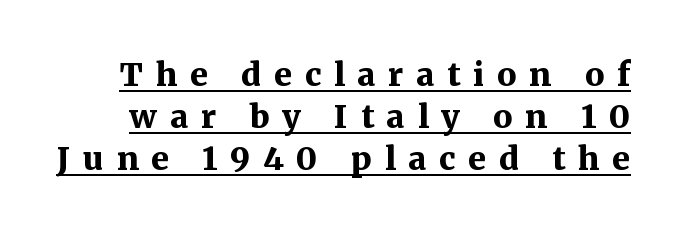
Q: Is the text bold? A: Yes.
Q: Is the text italic (slanted)? A: No, it is upright.
Q: Is the typeface a serif or a sans-serif typeface? A: Serif.
Q: Is the text underlined? A: Yes.
Q: Is the spacing between letters normal or unusually wide? A: Unusually wide.
Q: Is the spacing between lines tight, normal or loose? A: Normal.
Q: Width (condensed, normal, or wide)? A: Normal.
Q: Stroke contrast? A: Medium.
Q: x-height? A: Medium.
Q: Monospaced? A: No.
